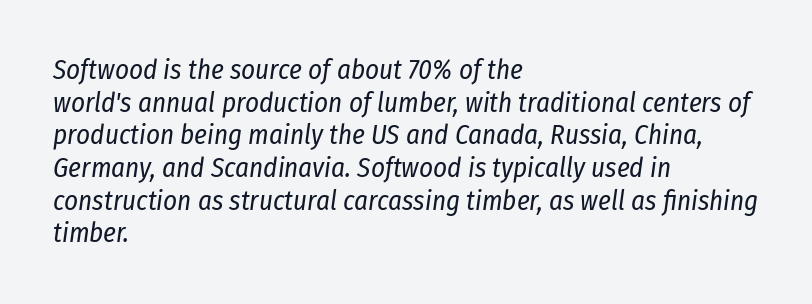
Only glyphs here, with clear space below each row. Italic? Definitely — the glyphs are oblique. Is the type heavy? It reads as light-to-regular instead. What stands out about the letter spacing? Nothing — it is the standard amount. The typesetter chose a ragged-right arrangement here.
